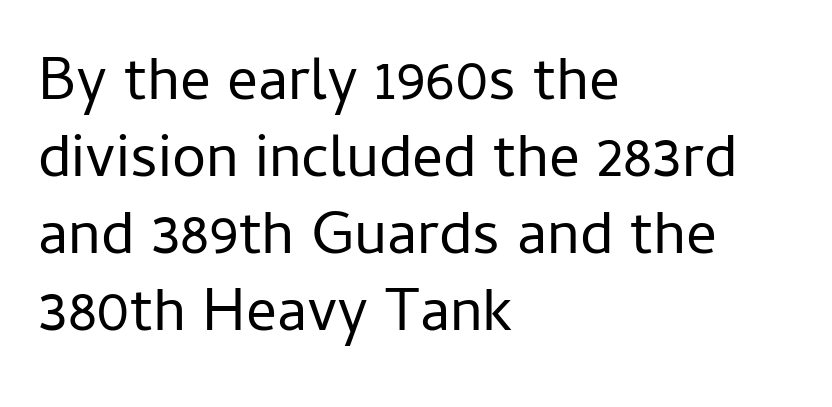
Q: Is the text bold? A: No.
Q: Is the text italic (slanted)? A: No, it is upright.
Q: Is the typeface a serif or a sans-serif typeface? A: Sans-serif.
Q: Is the text underlined? A: No.
Q: How is the paragraph aligned? A: Left-aligned.
Q: Is the spacing between letters normal or unusually wide? A: Normal.
Q: Is the spacing between lines tight, normal or loose? A: Normal.
Q: Width (condensed, normal, or wide)? A: Normal.
Q: Stroke contrast? A: Low.
Q: x-height? A: Medium.
Q: Monospaced? A: No.
